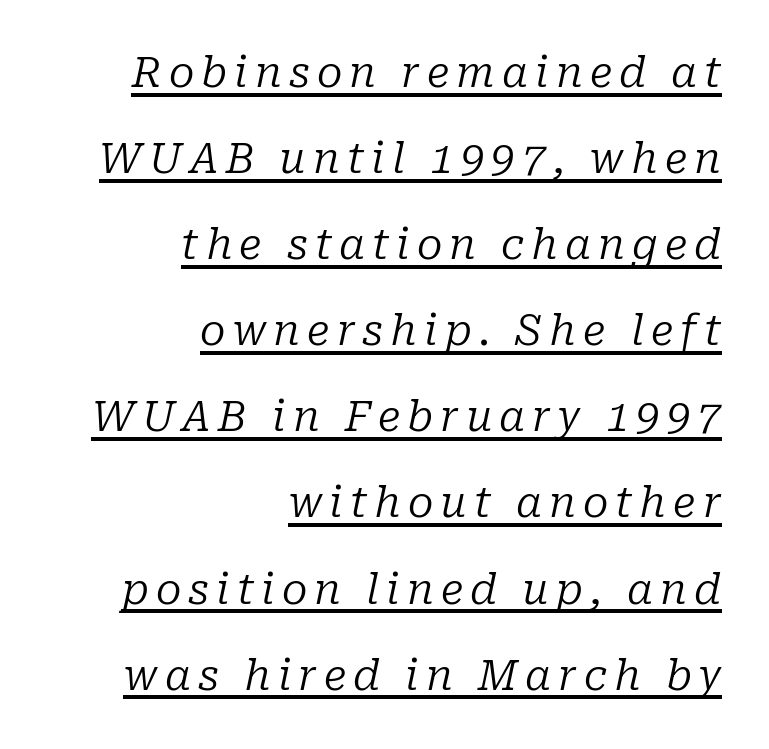
The image shows 42 px regular-weight serif type, italic (leaning right); set right-aligned, loose line spacing (2.05x), underlined; low stroke contrast and a medium x-height.
